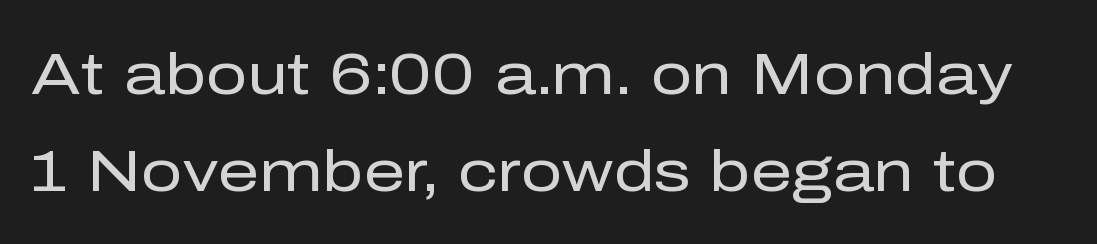
These lines keep a tight, regular rhythm from letter to letter. The passage shown is typed in a proportional face where columns would drift. Typographically, this falls in the sans-serif category. Is the type heavy? It reads as light-to-regular instead.
